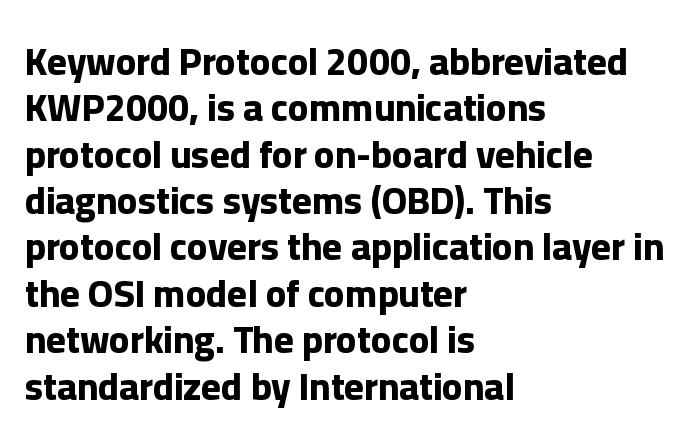
{"serif": "no", "italic": "no", "bold": "yes", "weight": "bold", "width": "normal", "stroke_contrast": "low", "x_height": "medium", "monospaced": "no", "underline": "no", "align": "left", "line_spacing_ratio": 1.22, "letter_spacing": "normal", "letter_spacing_em": 0.0, "glyph_px": 38}
